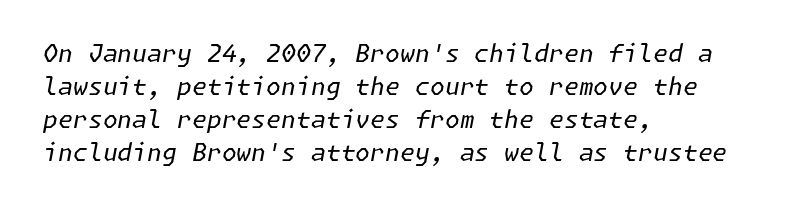
The image shows 24 px text type, italic (leaning right); set left-aligned, normal line spacing (1.38x), normal letter spacing, not underlined.
